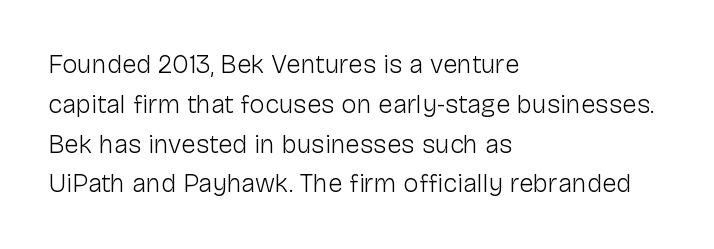
Q: Is the text bold? A: No.
Q: Is the text italic (slanted)? A: No, it is upright.
Q: Is the text underlined? A: No.
Q: How is the paragraph aligned? A: Left-aligned.
Q: Is the spacing between letters normal or unusually wide? A: Normal.
Q: Is the spacing between lines tight, normal or loose? A: Normal.
